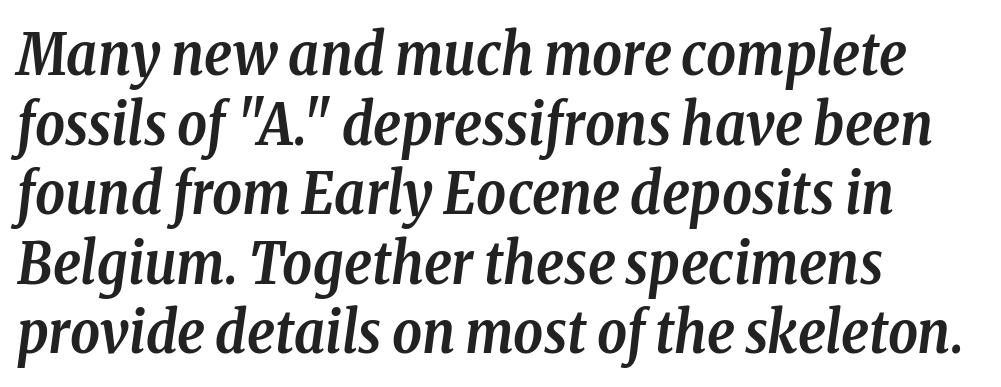
The image shows 58 px semibold, condensed serif type, italic (leaning right); set left-aligned, line spacing 1.2x, normal letter spacing, not underlined; low stroke contrast and a medium x-height.
